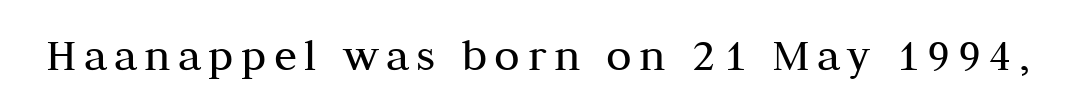
{"serif": "yes", "italic": "no", "bold": "no", "weight": "regular", "width": "normal", "stroke_contrast": "medium", "x_height": "medium", "monospaced": "no", "underline": "no", "glyph_px": 47}
